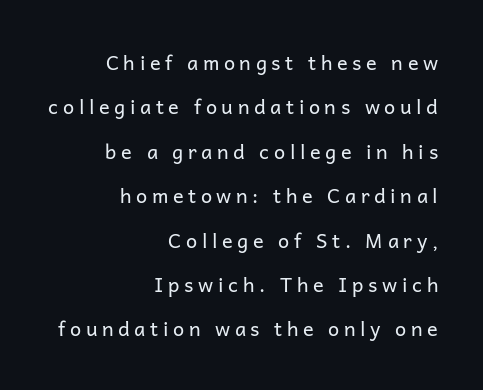
Q: Is the text bold? A: No.
Q: Is the text italic (slanted)? A: No, it is upright.
Q: Is the text underlined? A: No.
Q: How is the paragraph aligned? A: Right-aligned.
Q: Is the spacing between letters normal or unusually wide? A: Unusually wide.
Q: Is the spacing between lines tight, normal or loose? A: Loose.
